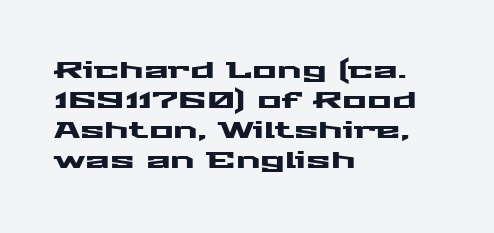
The rendering keeps characters at their native spacing. The string is rendered with underlining switched off. It's the straight-up-and-down kind of type. The paragraph has a hard left edge and a soft right edge. One glance says typical: line gaps are just what's usual.
